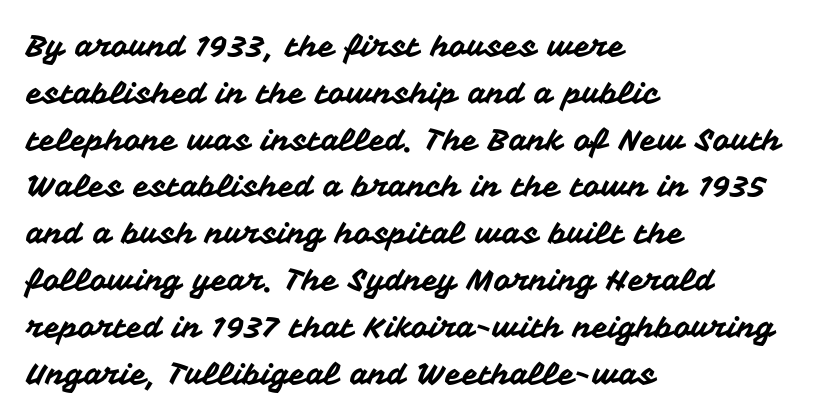
{"serif": "no", "width": "normal", "stroke_contrast": "medium", "x_height": "medium", "monospaced": "no", "underline": "no", "align": "left", "line_spacing": "normal", "line_spacing_ratio": 1.56, "letter_spacing": "normal", "letter_spacing_em": 0.0, "glyph_px": 30}
